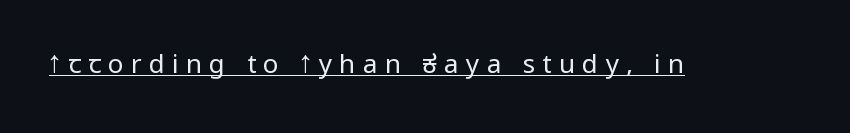
Q: Is the text bold? A: No.
Q: Is the text italic (slanted)? A: No, it is upright.
Q: Is the text underlined? A: Yes.
Q: Is the spacing between letters normal or unusually wide? A: Unusually wide.
